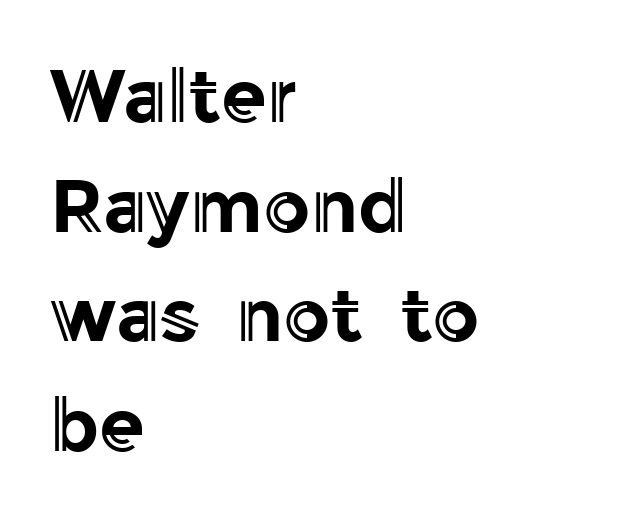
{"italic": "no", "width": "normal", "x_height": "medium", "monospaced": "no", "underline": "no", "align": "left", "line_spacing": "normal", "line_spacing_ratio": 1.48, "letter_spacing": "normal", "letter_spacing_em": 0.0, "glyph_px": 74}
